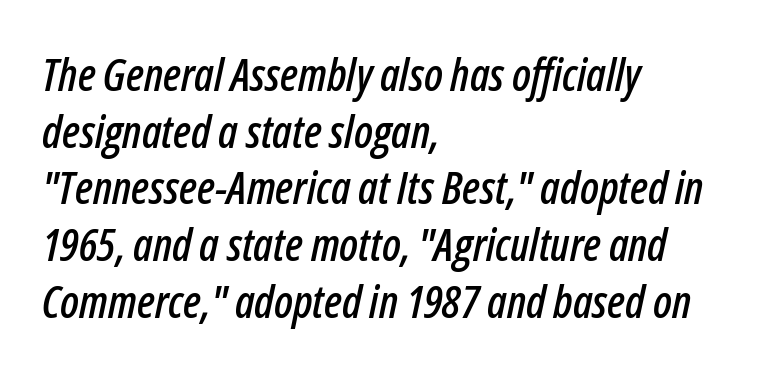
The image shows 45 px condensed type, italic (leaning right); set left-aligned, normal line spacing (1.26x), normal letter spacing, not underlined; low stroke contrast and a medium x-height.
